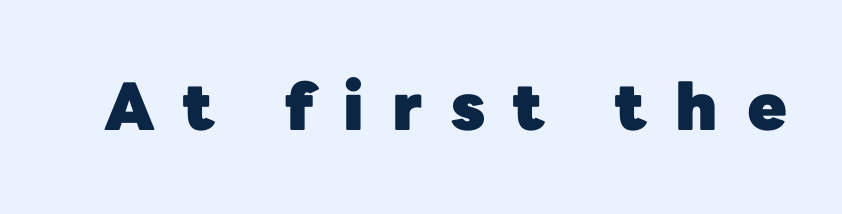
Q: Is the text bold? A: Yes.
Q: Is the text italic (slanted)? A: No, it is upright.
Q: Is the typeface a serif or a sans-serif typeface? A: Sans-serif.
Q: Is the text underlined? A: No.
Q: Is the spacing between letters normal or unusually wide? A: Unusually wide.
Q: Width (condensed, normal, or wide)? A: Normal.
Q: Stroke contrast? A: Low.
Q: x-height? A: Medium.
Q: Monospaced? A: No.
